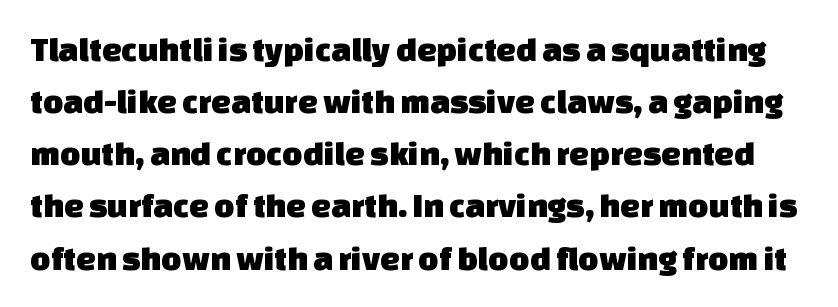
The image shows 35 px sans-serif type; set normal line spacing (1.49x), normal letter spacing, not underlined; low stroke contrast and a large x-height.
